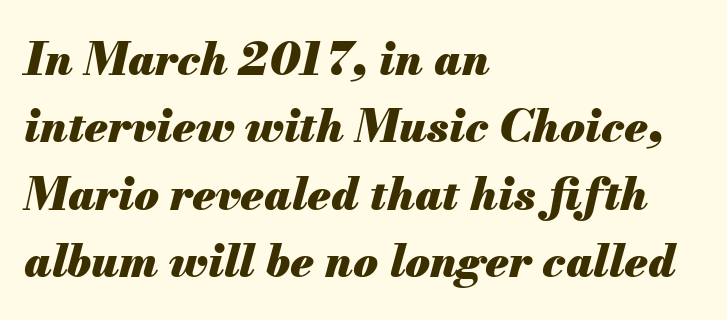
{"italic": "yes", "lean": "right", "slant_degrees": 13, "bold": "yes", "weight": "heavy", "width": "normal", "stroke_contrast": "medium", "x_height": "small", "monospaced": "no", "underline": "no", "align": "left", "line_spacing": "normal", "line_spacing_ratio": 1.5, "letter_spacing": "normal", "letter_spacing_em": 0.0, "glyph_px": 45}
